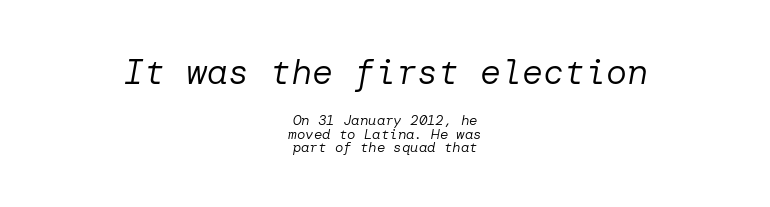
Does the bottom block carry the larger type? No, the top block does. These lines huddle together more closely than default settings would place them. You could call the tracking neutral — neither tight nor loose. Every row of glyphs is offset so its center matches the block's center. Weight: not bold — regular or lighter. Posture: slanted.
